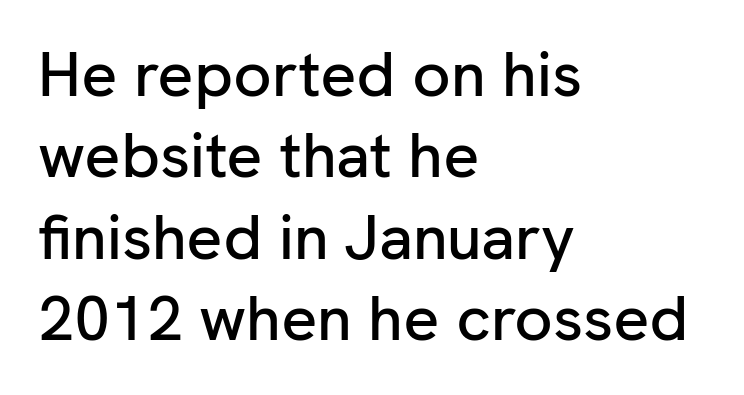
{"serif": "no", "italic": "no", "width": "normal", "stroke_contrast": "low", "x_height": "medium", "monospaced": "no", "underline": "no", "align": "left", "line_spacing": "normal", "line_spacing_ratio": 1.29, "letter_spacing": "normal", "letter_spacing_em": 0.0, "glyph_px": 63}
